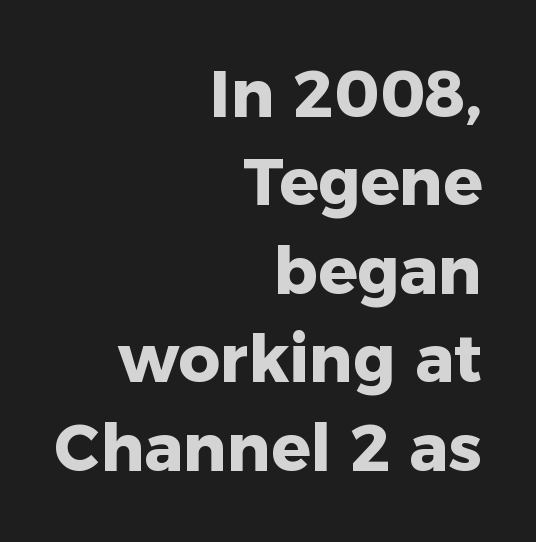
Q: Is the text bold? A: Yes.
Q: Is the text italic (slanted)? A: No, it is upright.
Q: Is the typeface a serif or a sans-serif typeface? A: Sans-serif.
Q: Is the text underlined? A: No.
Q: How is the paragraph aligned? A: Right-aligned.
Q: Is the spacing between letters normal or unusually wide? A: Normal.
Q: Is the spacing between lines tight, normal or loose? A: Normal.
Q: Width (condensed, normal, or wide)? A: Normal.
Q: Stroke contrast? A: Low.
Q: x-height? A: Medium.
Q: Monospaced? A: No.
